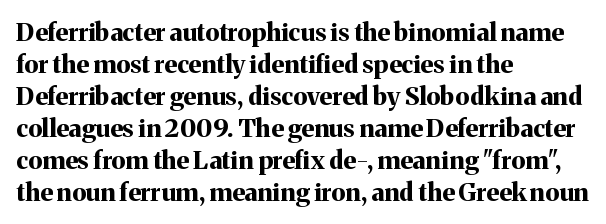
The image shows 25 px bold type, upright; set left-aligned, normal line spacing (1.28x), normal letter spacing, not underlined.
